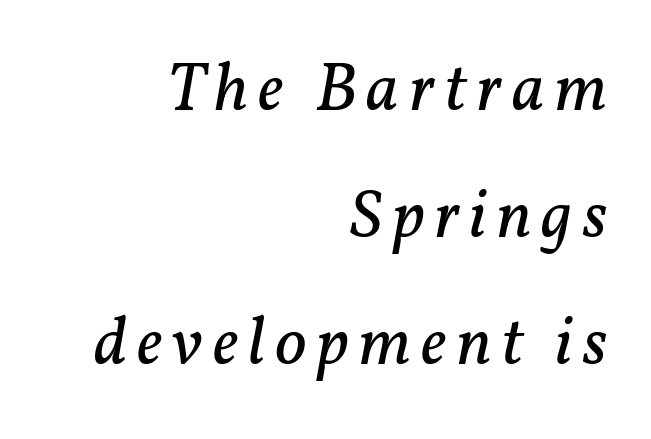
Q: Is the text bold? A: No.
Q: Is the text italic (slanted)? A: Yes, it leans right by about 11 degrees.
Q: Is the typeface a serif or a sans-serif typeface? A: Serif.
Q: Is the text underlined? A: No.
Q: How is the paragraph aligned? A: Right-aligned.
Q: Width (condensed, normal, or wide)? A: Normal.
Q: Stroke contrast? A: Low.
Q: x-height? A: Medium.
Q: Monospaced? A: No.
